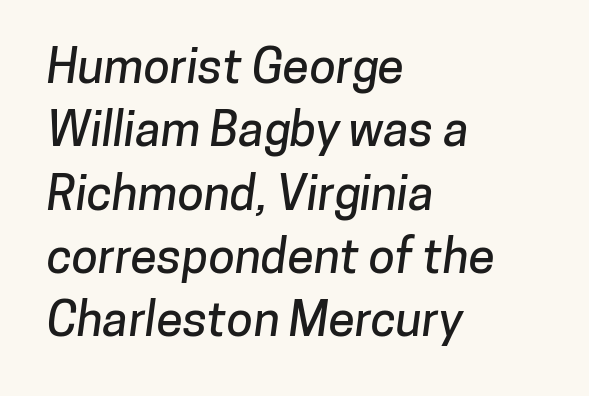
The image shows 48 px sans-serif type; set left-aligned, normal line spacing (1.32x), normal letter spacing, not underlined; low stroke contrast and a medium x-height.
